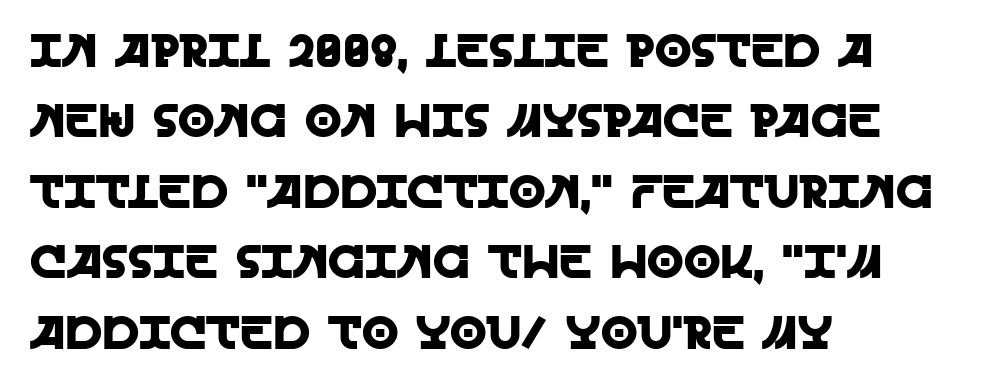
{"serif": "no", "italic": "no", "width": "normal", "x_height": "large", "monospaced": "no", "underline": "no", "align": "left", "line_spacing": "normal", "line_spacing_ratio": 1.5, "letter_spacing": "normal", "letter_spacing_em": 0.0, "glyph_px": 47}
